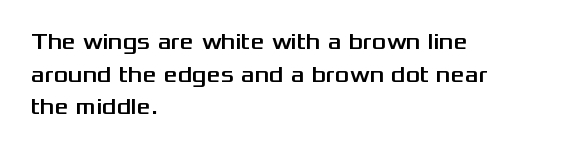
The image shows 22 px text type, upright; set left-aligned, normal line spacing (1.48x), normal letter spacing, not underlined.
